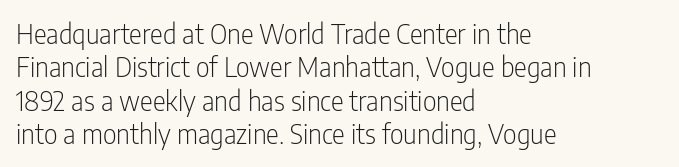
The image shows 27 px text type, upright; set left-aligned, line spacing 1.24x, normal letter spacing, not underlined.
